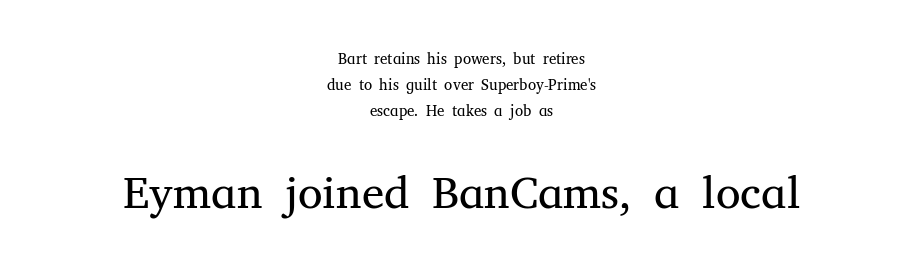
{"serif": "yes", "italic": "no", "bold": "no", "weight": "regular", "width": "normal", "stroke_contrast": "medium", "x_height": "medium", "monospaced": "no", "underline": "no", "align": "center", "line_spacing_ratio": 1.74, "letter_spacing": "normal", "letter_spacing_em": 0.0, "larger_block": "second", "size_ratio": 3.0, "glyph_px": 45}
